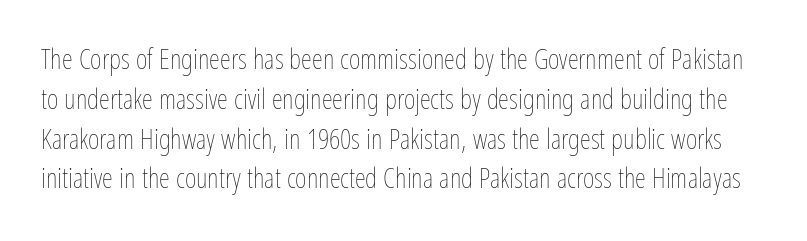
{"italic": "no", "bold": "no", "weight": "thin", "width": "condensed", "stroke_contrast": "low", "x_height": "medium", "monospaced": "no", "underline": "no", "line_spacing": "normal", "line_spacing_ratio": 1.42, "letter_spacing": "normal", "letter_spacing_em": 0.0, "glyph_px": 28}
